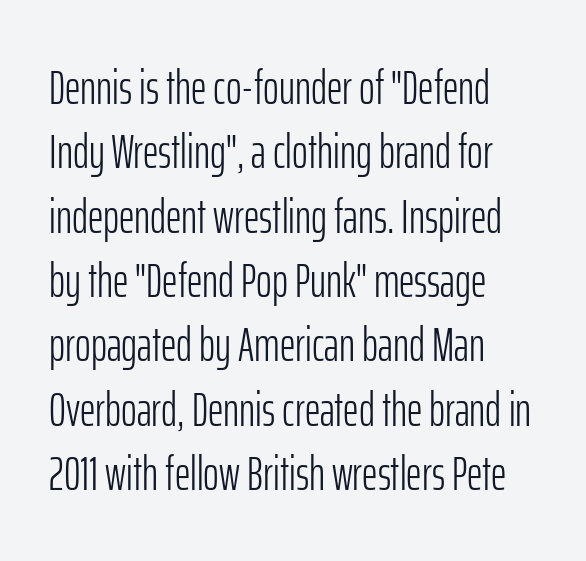
Each line starts at the same left margin while the right side varies. In terms of letterspacing, this is plain default setting. You can tell from the bare stems that sans-serif type was used. The rendering uses a moderate line-height, typical for paragraphs. The specimen reads as upright at a glance. The baseline area is clear.
